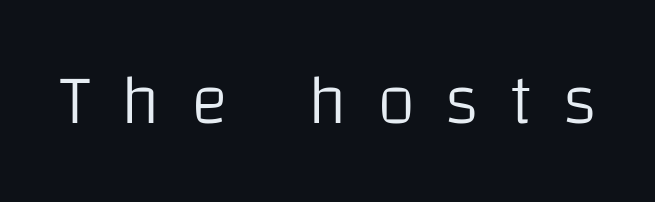
The image shows 71 px light sans-serif type, upright; set unusually wide letter spacing (+0.42 em), not underlined; low stroke contrast and a large x-height.
